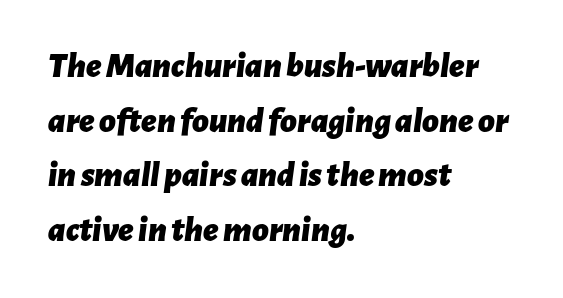
Typesetter's note: full bold, strokes at maximum text heaviness. Do the characters align in a grid? No, the font is proportional. The tracking reads as untouched default to a designer's eye. The block of text has a typical density, with ordinary space between rows. Notice how the passage keeps a crisp vertical edge on the left only. The specimen omits any rule beneath the text block's lines.
